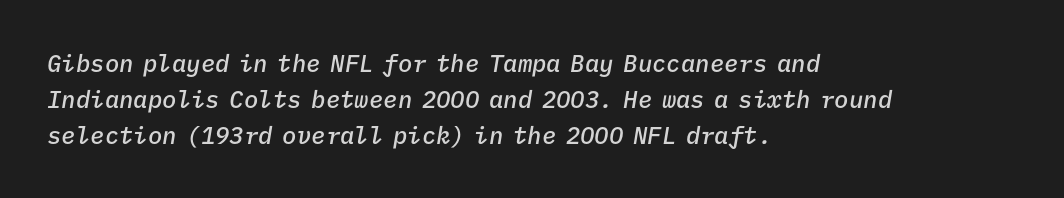
The image shows 24 px text type, italic (leaning right); set left-aligned, normal line spacing (1.5x), normal letter spacing, not underlined.
